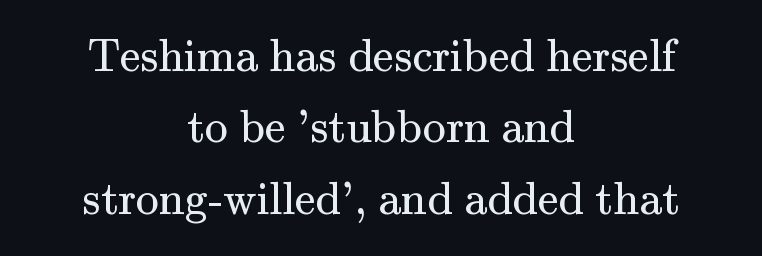
The image shows 46 px regular-weight serif type, upright; set centered, normal line spacing (1.55x), normal letter spacing, not underlined; medium stroke contrast and a small x-height.
